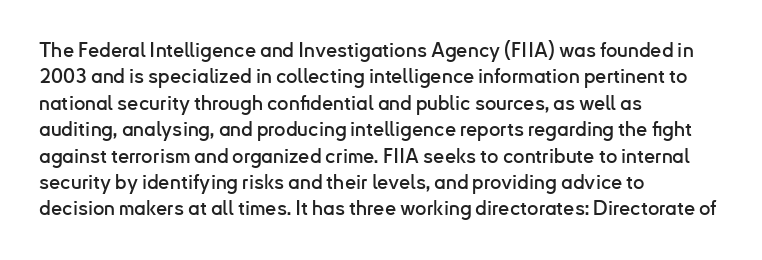
Q: Is the text italic (slanted)? A: No, it is upright.
Q: Is the text underlined? A: No.
Q: How is the paragraph aligned? A: Left-aligned.
Q: Is the spacing between letters normal or unusually wide? A: Normal.
Q: Is the spacing between lines tight, normal or loose? A: Normal.
